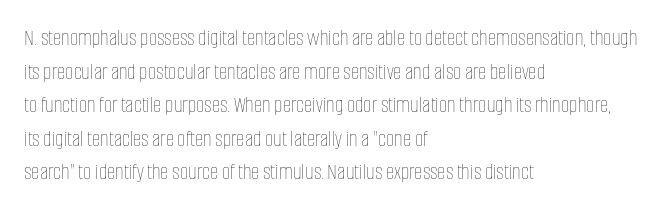
{"italic": "no", "bold": "no", "underline": "no", "align": "left", "line_spacing": "normal", "line_spacing_ratio": 1.46, "letter_spacing": "normal", "letter_spacing_em": 0.0, "glyph_px": 23}
